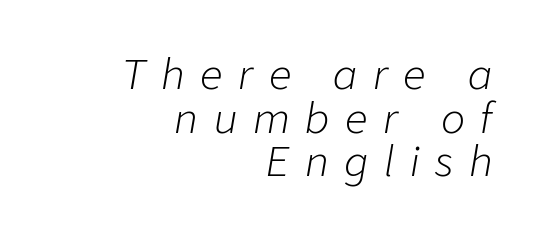
The image shows 40 px light type, italic (leaning right); set right-aligned, tight line spacing (1.09x), unusually wide letter spacing (+0.39 em), not underlined; low stroke contrast and a medium x-height.
